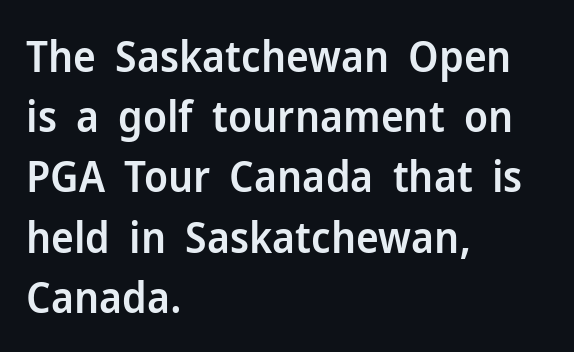
{"serif": "no", "italic": "no", "bold": "semi", "weight": "semibold", "width": "normal", "stroke_contrast": "low", "x_height": "medium", "monospaced": "no", "underline": "no", "align": "left", "line_spacing": "normal", "line_spacing_ratio": 1.4, "letter_spacing": "normal", "letter_spacing_em": 0.0, "glyph_px": 43}
